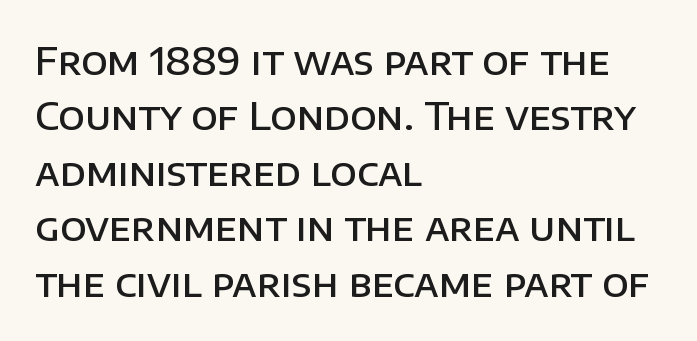
Font category for this specimen: sans-serif. Here the glyphs are tracked normally, forming tight word shapes. Line spacing here is normal. Is this a fixed-width face? No — the glyphs have proportional, varying widths. Each glyph is drawn with semibold strokes, heavier than normal yet not fully bold.
